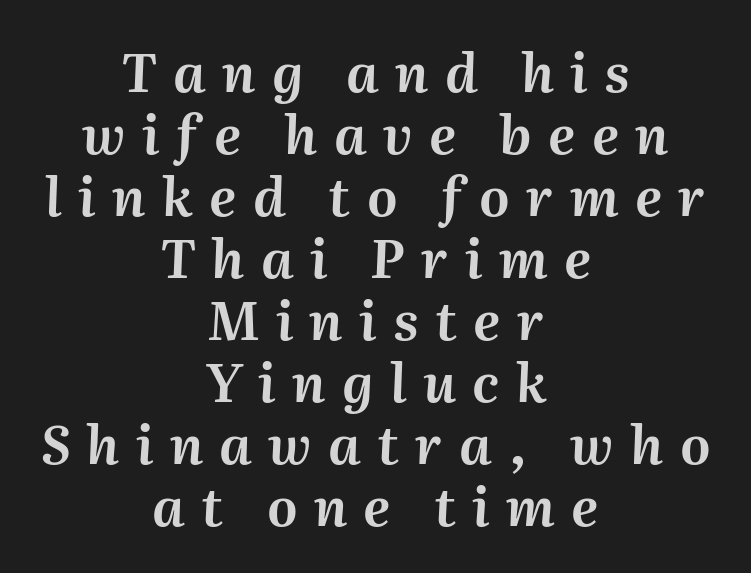
{"italic": "yes", "lean": "right", "slant_degrees": 2, "width": "normal", "stroke_contrast": "medium", "x_height": "medium", "monospaced": "no", "underline": "no", "align": "center", "line_spacing_ratio": 1.17, "letter_spacing": "wide", "letter_spacing_em": 0.31, "glyph_px": 53}
